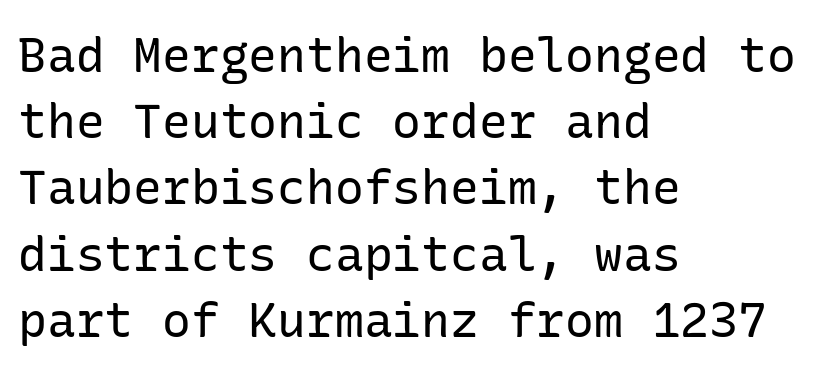
These lines are composed in type without serifs. The lines are quadded left. The specimen omits any rule beneath the text block's lines. This is the regular roman posture of the typeface.
